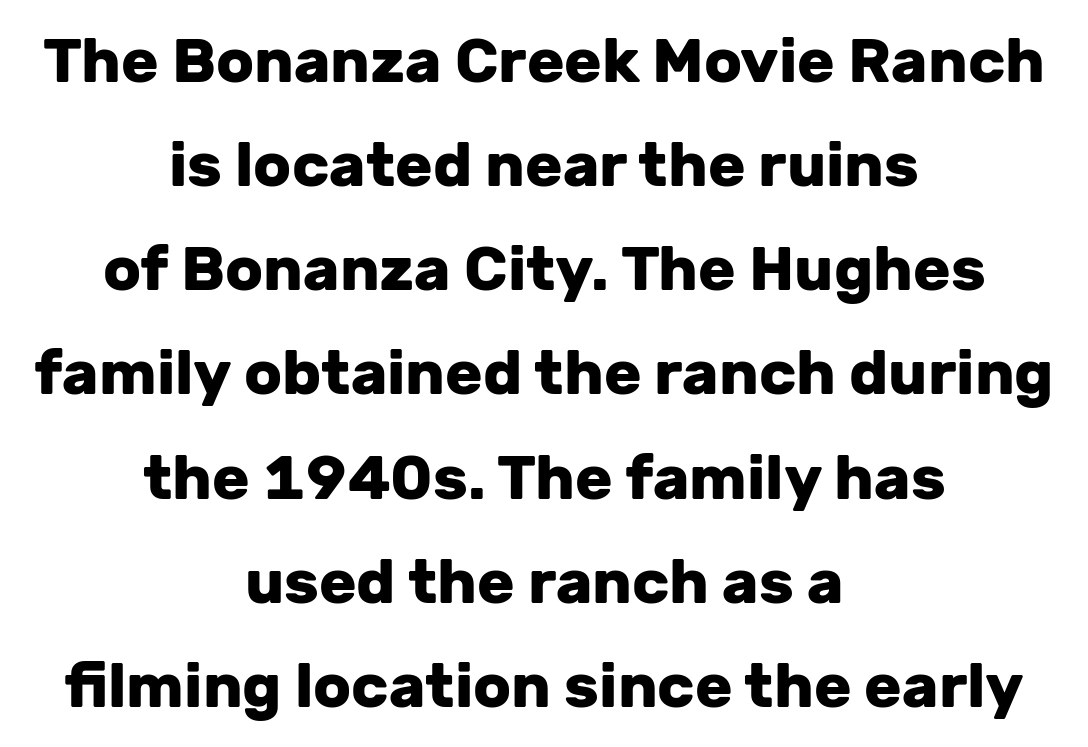
The image shows 62 px heavy sans-serif type, upright; set centered, normal line spacing (1.68x), normal letter spacing, not underlined; low stroke contrast and a medium x-height.
